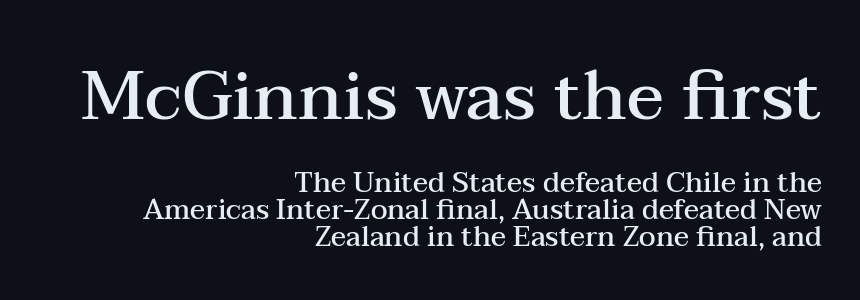
Varying glyph widths throughout — classic text-font behaviour. Posture: straight, roman, zero tilt. This sample is right-justified, so line beginnings fall wherever the words allow. Which of the two is more prominent by size? The first, at the top.
